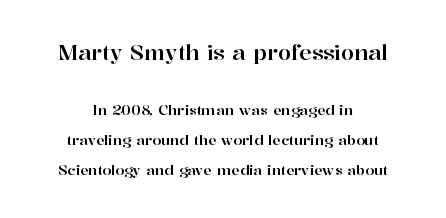
{"italic": "no", "underline": "no", "align": "center", "line_spacing": "loose", "line_spacing_ratio": 2.14, "letter_spacing": "normal", "letter_spacing_em": 0.0, "larger_block": "first", "size_ratio": 1.5, "glyph_px": 21}
